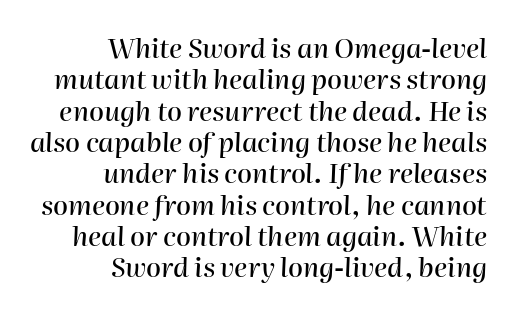
Each line ends at the same right margin while the left side varies. The words here are not underlined. The face used here has a pronounced slope to its letters. Tracking here is standard; glyphs follow each other at the usual distance.
